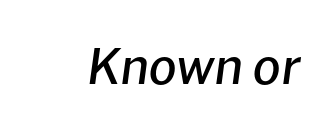
Note the varied advance widths — an 'i' is clearly narrower than an 'm'. The gaps between neighbouring characters are ordinary and unremarkable. What weight is shown? A semibold, between regular and bold. The lettering tilts uniformly, giving the passage an italic look. This rendering features lettering with no underline.
